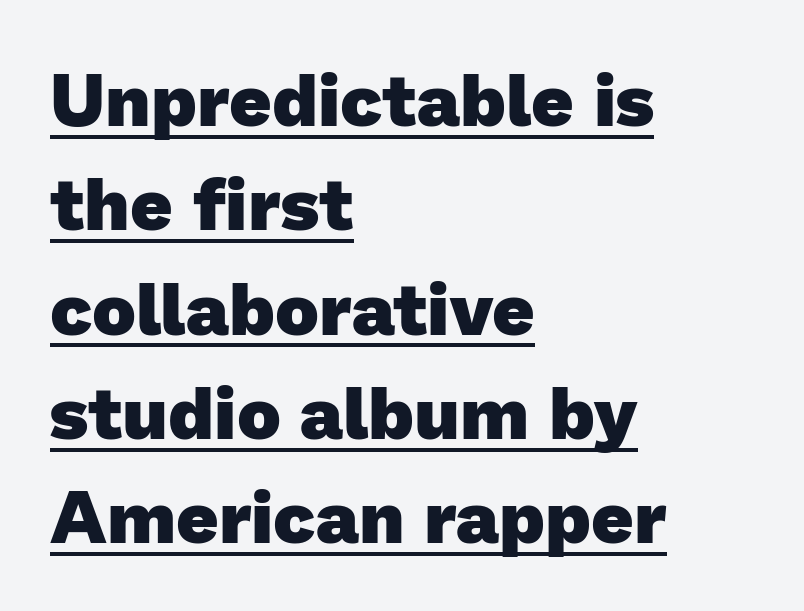
{"serif": "no", "bold": "yes", "weight": "heavy", "width": "normal", "stroke_contrast": "low", "x_height": "medium", "monospaced": "no", "underline": "yes", "align": "left", "line_spacing": "normal", "line_spacing_ratio": 1.41, "letter_spacing": "normal", "letter_spacing_em": 0.0, "glyph_px": 74}
